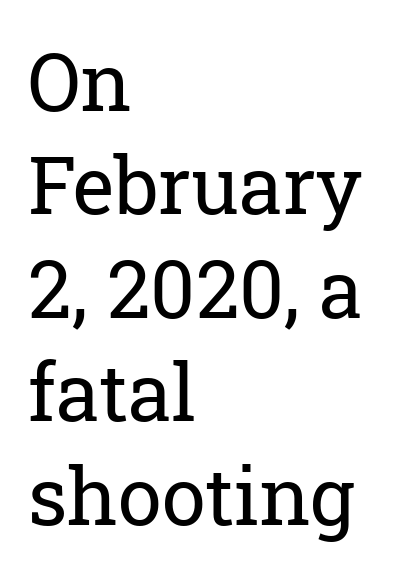
These glyphs show unthickened strokes, regular width or finer. Note: serifs present on the glyphs. Think of a printed novel: that variable character pitch is what you see here. No word sits above an underline.
